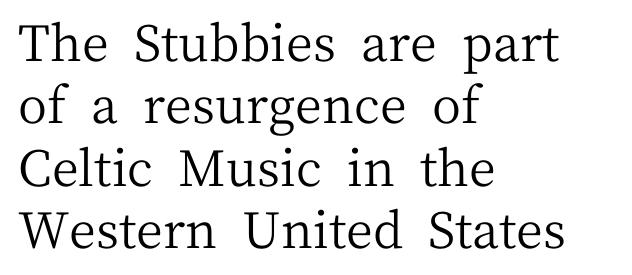
The text was rendered using a seriffed face with decorative stroke endings. The passage is arranged the way most books set body copy — flush left. Between one letter and the next there's only the usual sliver of space. Every character sits straight up, as roman type does. You could not count columns in this text — the font is proportionally spaced. The space directly below the letters is spotless.
